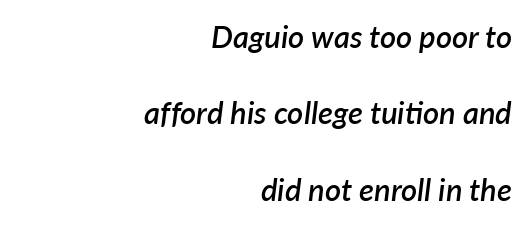
Q: Is the text bold? A: Semi-bold.
Q: Is the text italic (slanted)? A: Yes, it leans right by about 7 degrees.
Q: Is the text underlined? A: No.
Q: How is the paragraph aligned? A: Right-aligned.
Q: Is the spacing between letters normal or unusually wide? A: Normal.
Q: Is the spacing between lines tight, normal or loose? A: Loose.
Q: Width (condensed, normal, or wide)? A: Normal.
Q: Stroke contrast? A: Low.
Q: x-height? A: Medium.
Q: Monospaced? A: No.
